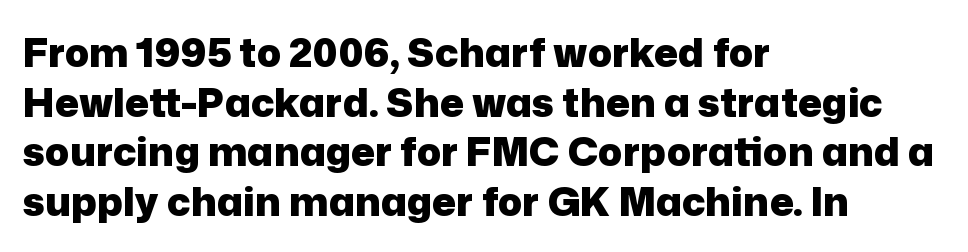
The image shows 40 px heavy sans-serif type, upright; set left-aligned, line spacing 1.24x, normal letter spacing, not underlined; low stroke contrast and a medium x-height.
